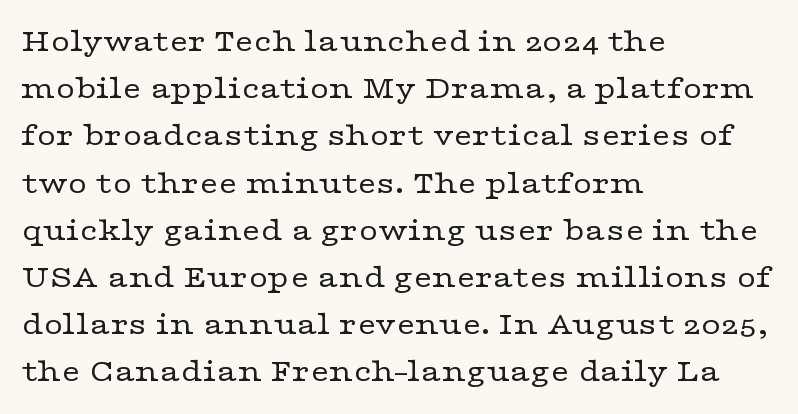
These lines sit exactly where default settings would place them. Which margin do the lines hug? The left one — the right edge is uneven. The face used here is proportionally spaced, like ordinary book or web type. Quick note: not italic, upright.
